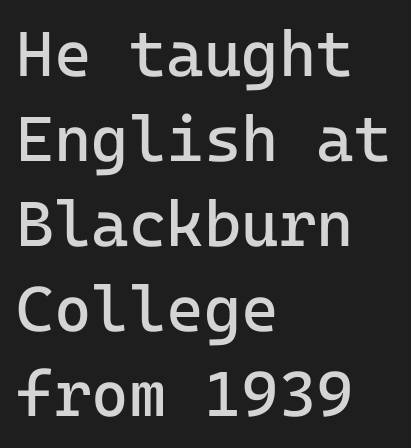
{"serif": "no", "italic": "no", "bold": "no", "weight": "regular", "width": "normal", "stroke_contrast": "low", "x_height": "medium", "monospaced": "yes", "underline": "no", "align": "left", "line_spacing": "normal", "line_spacing_ratio": 1.33, "letter_spacing": "normal", "letter_spacing_em": 0.0, "glyph_px": 64}
